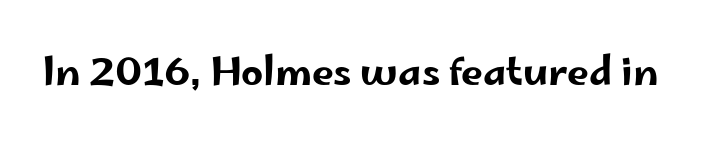
You could call the tracking neutral — neither tight nor loose. The axis of the letterforms is exactly vertical. Bare-footed words on every line. Serifs: no, the terminals of the letterforms are clean. You could not count columns in this text — the font is proportionally spaced.
